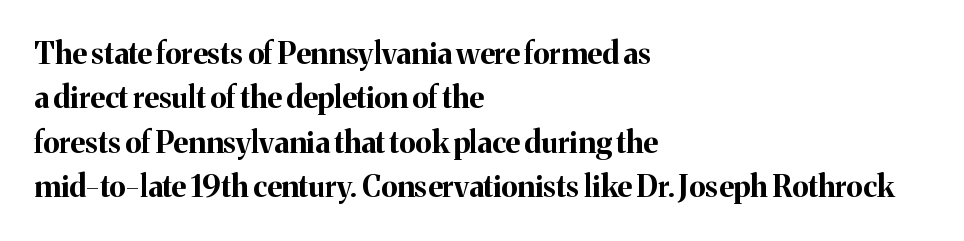
The image shows 30 px bold serif type, upright; set left-aligned, normal line spacing (1.48x), normal letter spacing, not underlined; medium stroke contrast and a medium x-height.
